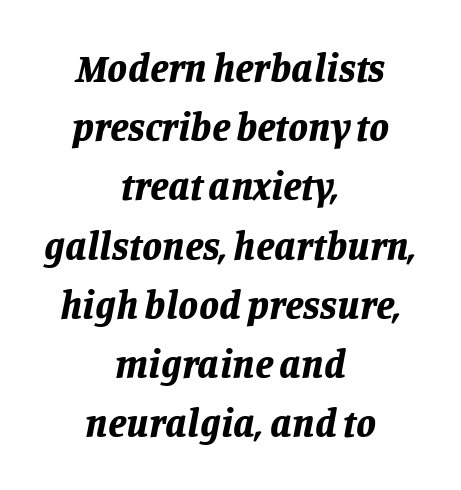
Compared with typical paragraphs, the rows here are spaced about the same. The lettering tilts uniformly, giving the passage an italic look. The whitespace from short lines is split evenly between both sides. Proportional: the letters do not fall into vertical columns. Does the weight exceed regular? Yes, all the way to bold.
